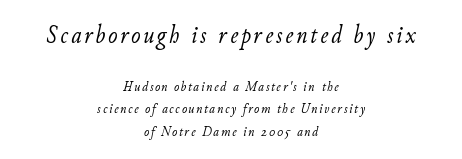
{"italic": "yes", "lean": "right", "slant_degrees": 11, "bold": "no", "underline": "no", "align": "center", "line_spacing": "normal", "line_spacing_ratio": 1.6, "larger_block": "first", "size_ratio": 1.79, "glyph_px": 25}
